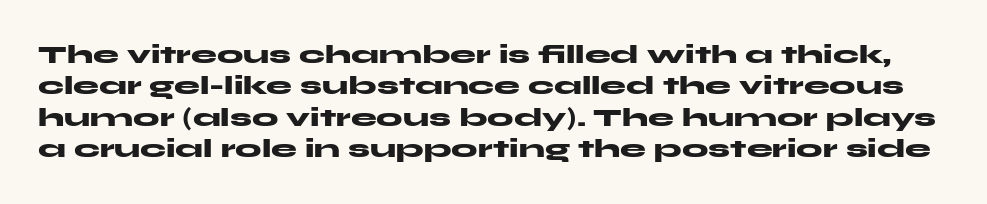
The image shows 26 px bold type, upright; set line spacing 1.21x, normal letter spacing, not underlined.
